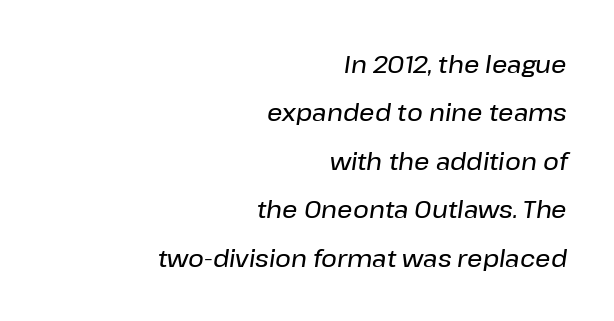
The image shows 24 px text type, italic (leaning right); set right-aligned, loose line spacing (2.02x), normal letter spacing, not underlined.
